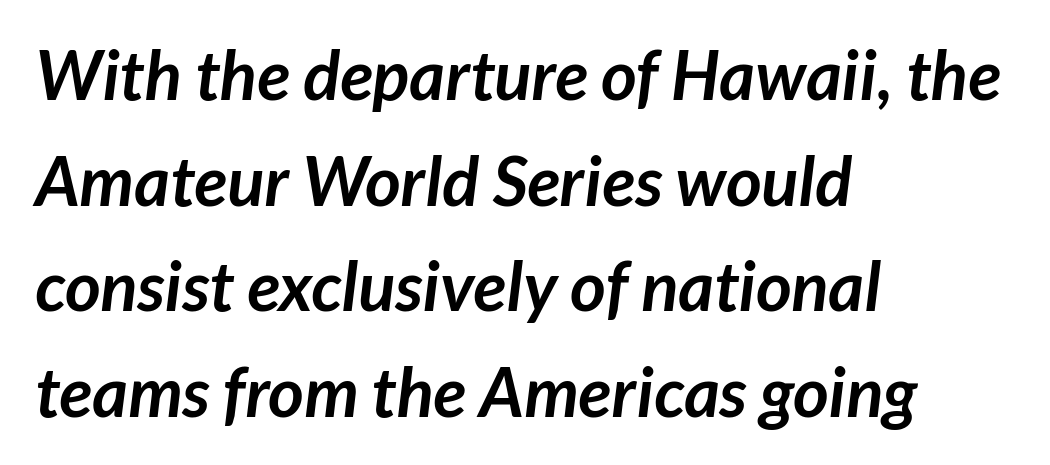
Q: Is the text bold? A: Yes.
Q: Is the typeface a serif or a sans-serif typeface? A: Sans-serif.
Q: Is the text underlined? A: No.
Q: How is the paragraph aligned? A: Left-aligned.
Q: Is the spacing between letters normal or unusually wide? A: Normal.
Q: Is the spacing between lines tight, normal or loose? A: Normal.
Q: Width (condensed, normal, or wide)? A: Normal.
Q: Stroke contrast? A: Low.
Q: x-height? A: Medium.
Q: Monospaced? A: No.
